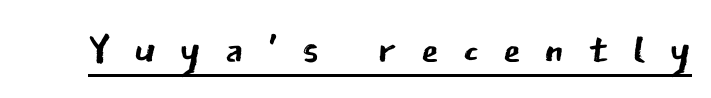
Looks like someone drew a line under every word here. Classification — sans serif. On a weight scale, this lands at 450 or below. A typesetter would call this proportional, since set widths differ per character. Posture: upright roman.
